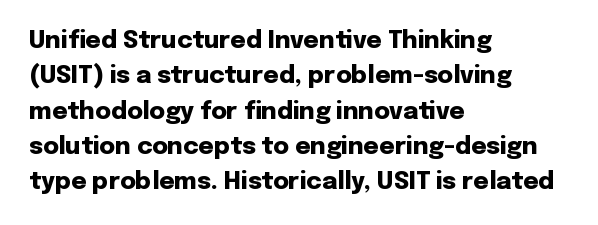
The image shows 24 px bold type, upright; set left-aligned, normal line spacing (1.47x), normal letter spacing, not underlined.
